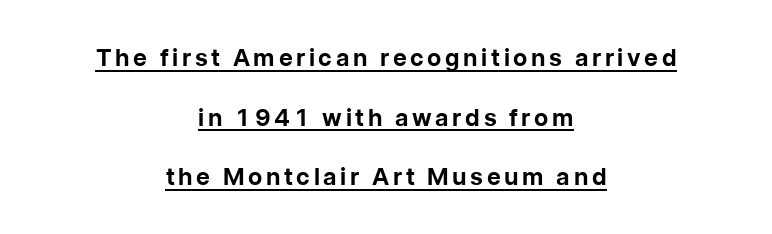
The image shows 24 px bold type, upright; set centered, loose line spacing (2.48x), underlined.
